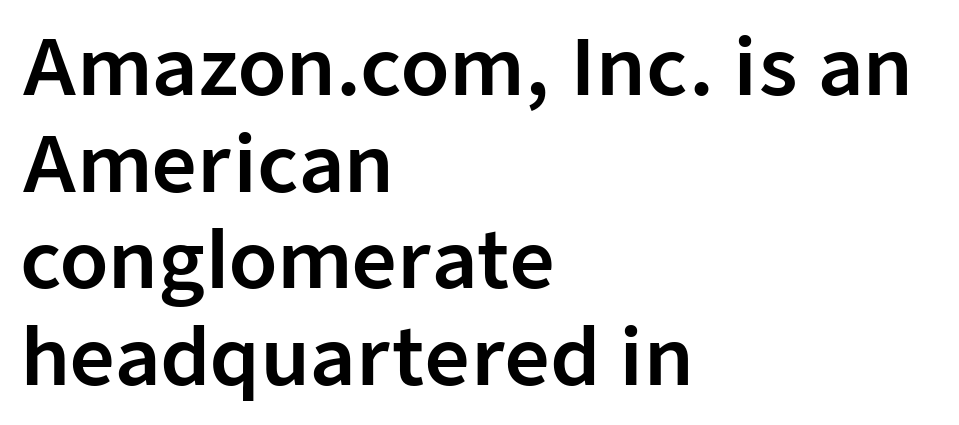
Each letter keeps its own natural width here, so spacing adapts to shape. The face used here is rendered with its standard letterfit. Horizontal alignment here is leftward, the default for most running prose. The passage shown is not underscored anywhere.
